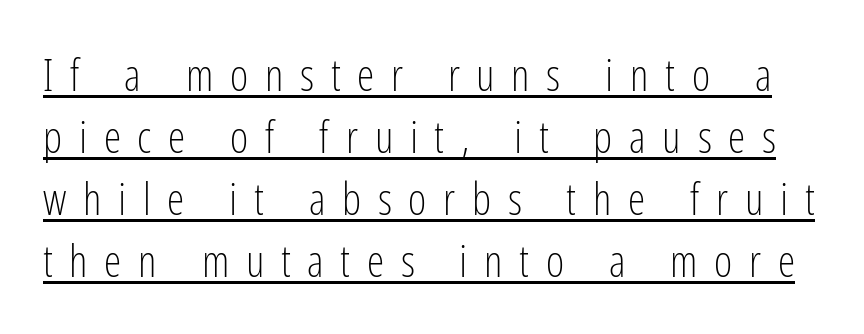
The letterforms sit at book weight or below. The letterforms stand isolated, each surrounded by extra space. In terms of posture, this sample is upright. This block has exactly the height ordinary leading produces. Quick note: underline on.
